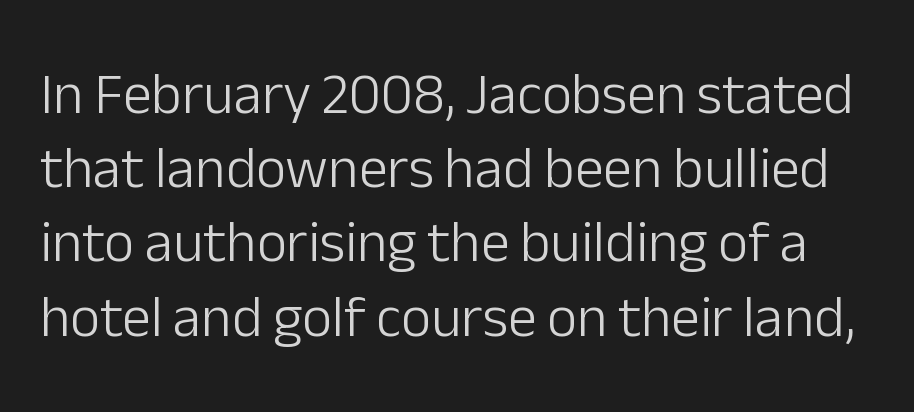
Line spacing here is normal. Type without underlining. Looks like regular typesetting: each glyph gets only the width it needs. Is the stroke heavy? The answer is a plain regular-or-lighter.
